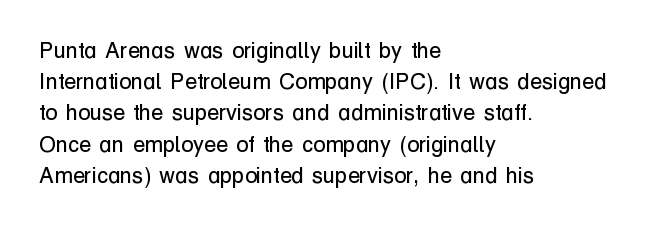
{"italic": "no", "bold": "no", "underline": "no", "align": "left", "line_spacing": "normal", "line_spacing_ratio": 1.42, "letter_spacing": "normal", "letter_spacing_em": 0.0, "glyph_px": 22}
